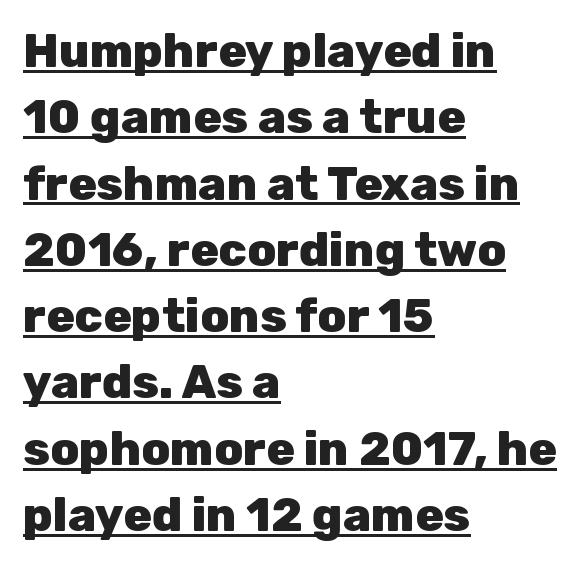
This rendering uses left alignment, leaving the right contour irregular. Inter-character spacing is left at the font's built-in metrics. These lines are rendered in a variable-pitch font. I'd call this a sans setting — the letters go barefoot. Heft: maximum for text — a bold.
